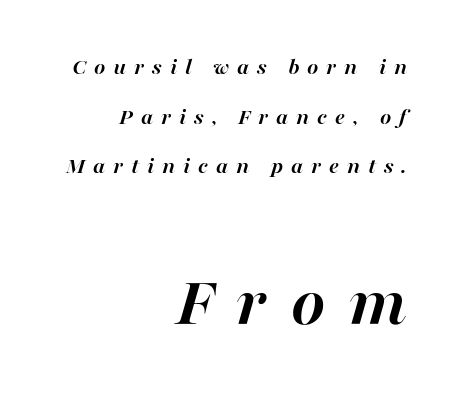
This sample uses expanded letter spacing, leaving extra air between glyphs. Think of a printed novel: that variable character pitch is what you see here. Check under the words: just untouched page. In CSS terms this would be text-align: right. Notice how the stems are inclined rather than vertical — that's the hallmark of italics.
